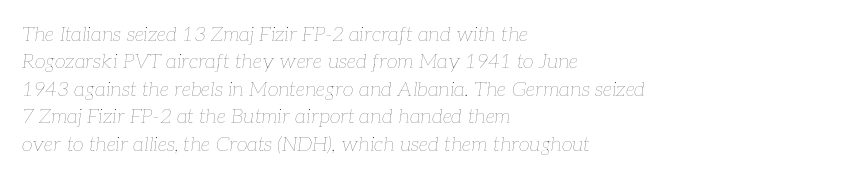
Is this a heavy cut? Hardly; it is regular or lighter. The rendering anchors every line to the left-hand side. Baseline-to-baseline distance is the conventional proportion of letter height. The tracking reads as untouched default to a designer's eye. Style check: oblique.
